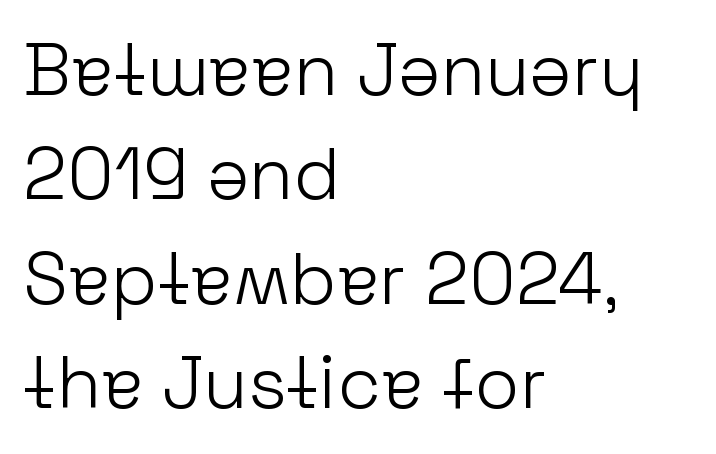
The image shows 73 px light sans-serif type, upright; set left-aligned, normal line spacing (1.43x), normal letter spacing, not underlined; low stroke contrast and a medium x-height.
